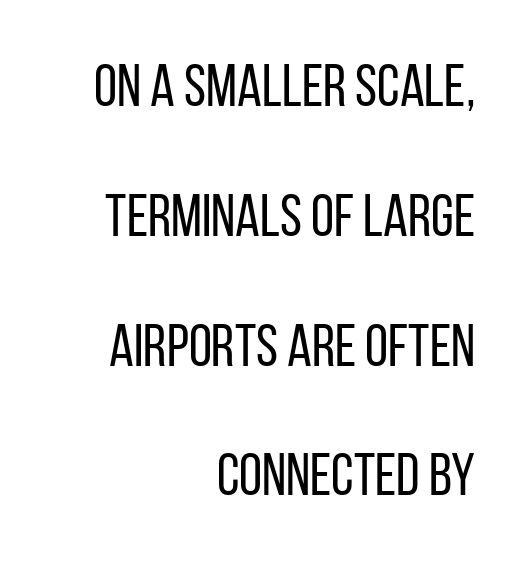
Q: Is the text bold? A: No.
Q: Is the text italic (slanted)? A: No, it is upright.
Q: Is the typeface a serif or a sans-serif typeface? A: Sans-serif.
Q: Is the text underlined? A: No.
Q: How is the paragraph aligned? A: Right-aligned.
Q: Is the spacing between letters normal or unusually wide? A: Normal.
Q: Is the spacing between lines tight, normal or loose? A: Loose.
Q: Width (condensed, normal, or wide)? A: Condensed.
Q: Stroke contrast? A: Low.
Q: x-height? A: Large.
Q: Monospaced? A: No.
